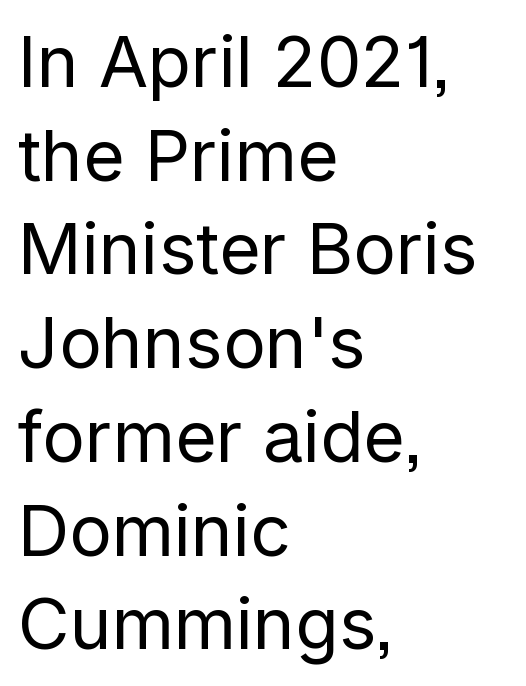
{"serif": "no", "italic": "no", "bold": "no", "weight": "regular", "width": "normal", "stroke_contrast": "low", "x_height": "medium", "monospaced": "no", "underline": "no", "align": "left", "line_spacing": "normal", "line_spacing_ratio": 1.32, "letter_spacing": "normal", "letter_spacing_em": 0.0, "glyph_px": 71}
